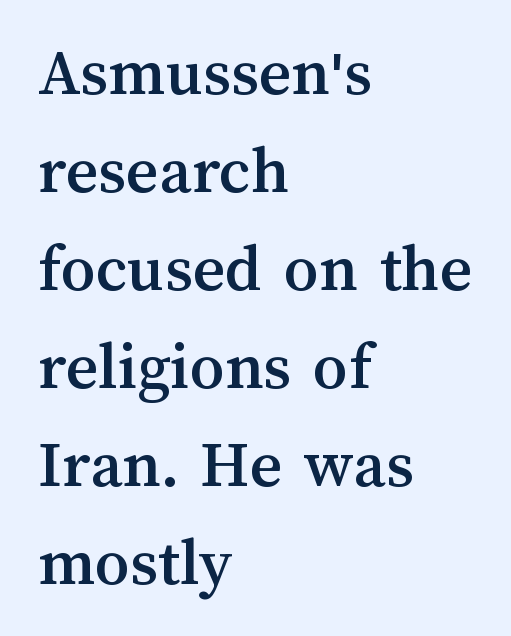
The image shows 69 px text type, upright; set left-aligned, normal line spacing (1.42x), normal letter spacing, not underlined; medium stroke contrast and a medium x-height.
